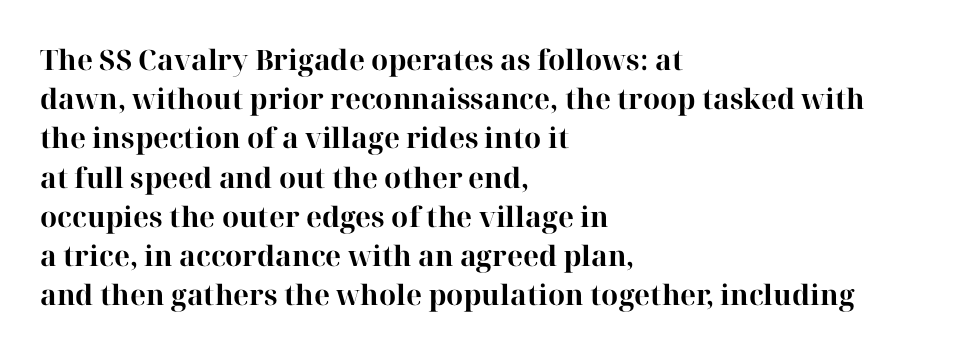
Check the space under the baseline: it is left empty. Leftover space on each line is placed entirely after the last word. Leading matches the norm, producing a regular column. You'd pick this weight for a headline — it's a proper bold. The rendering uses natural spacing where letterforms have individual widths.
